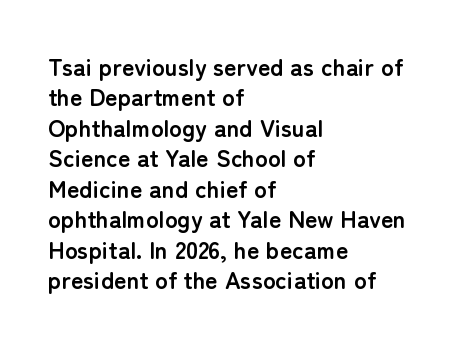
Q: Is the text bold? A: Yes.
Q: Is the text italic (slanted)? A: No, it is upright.
Q: Is the text underlined? A: No.
Q: How is the paragraph aligned? A: Left-aligned.
Q: Is the spacing between letters normal or unusually wide? A: Normal.
Q: Is the spacing between lines tight, normal or loose? A: Normal.
